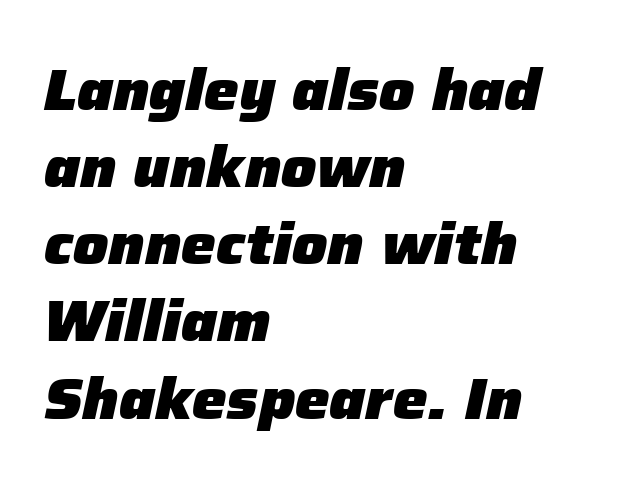
The rendering applies a slant to the glyphs. A typesetter would call this zero additional tracking. How would I describe the line gaps? Plain and ordinary. Visually the block forms a straight wall on the left and a jagged coastline on the right.
